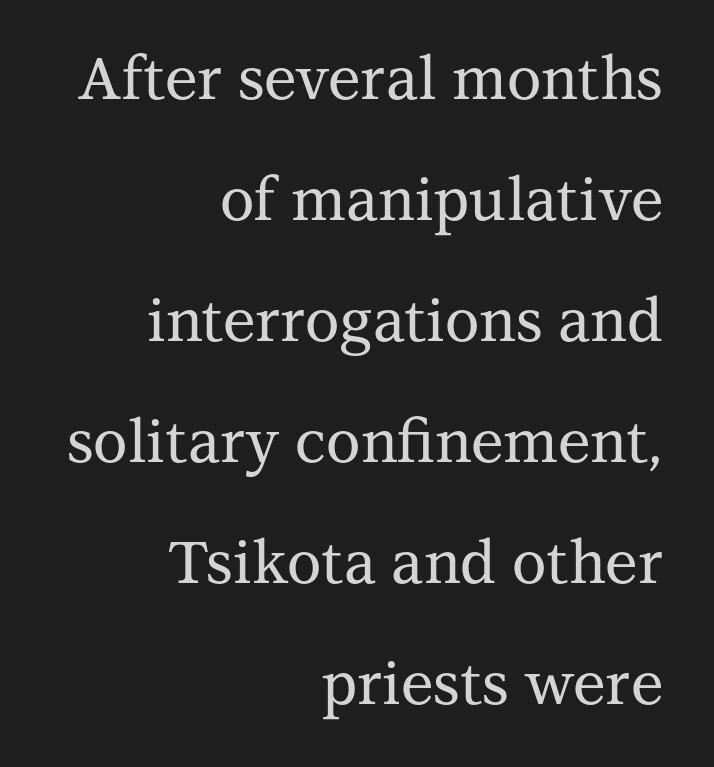
Is this a fixed-width face? No — the glyphs have proportional, varying widths. Caption: standard tracking, unaltered. This sample uses a serif face. You can tell it's not italic because the verticals are truly vertical. The gap between lines stays unmarked.
